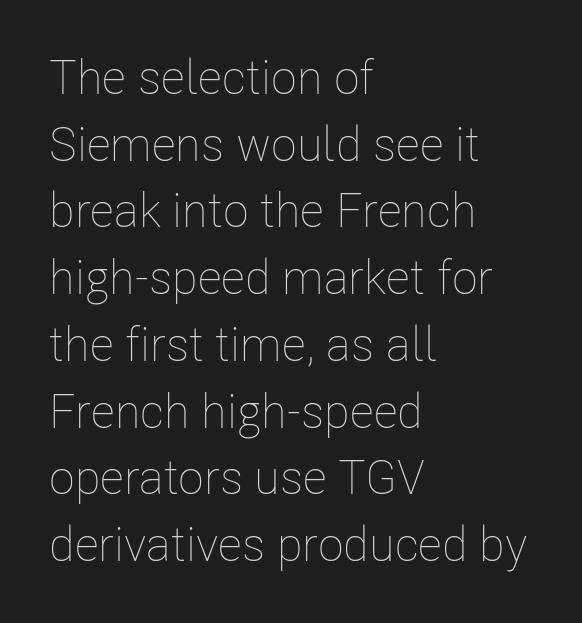
Vertically, the passage feels balanced, rows spaced as you'd expect. Vertical stems look standard width or narrower in stroke. The type sits square on the baseline with zero lean. The passage shown is typed in a proportional face where columns would drift. In CSS terms this would be text-align: left. Descenders hang freely into open space.
